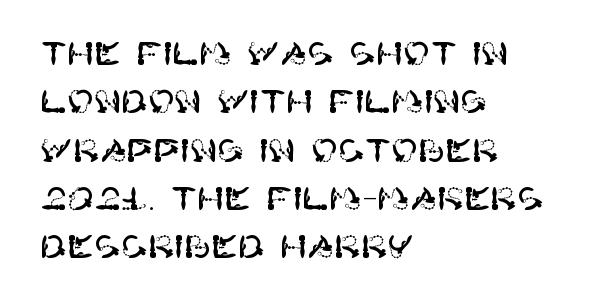
When letters stand straight like this, we call the style roman or upright. This rendering uses left alignment, leaving the right contour irregular. Letter spacing: default. Unlike a traditional serif, this face leaves its strokes unadorned.
